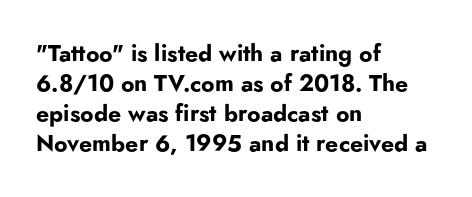
The image shows 23 px bold type, upright; set left-aligned, normal line spacing (1.31x), normal letter spacing, not underlined.
